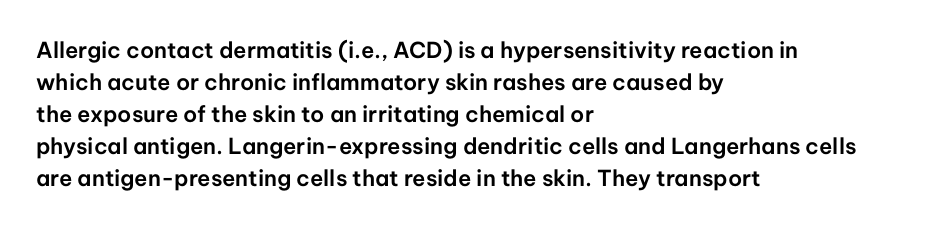
Q: Is the text italic (slanted)? A: No, it is upright.
Q: Is the text underlined? A: No.
Q: How is the paragraph aligned? A: Left-aligned.
Q: Is the spacing between letters normal or unusually wide? A: Normal.
Q: Is the spacing between lines tight, normal or loose? A: Normal.
